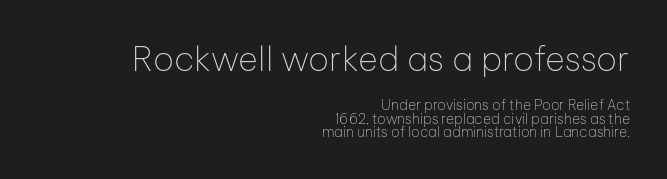
The image shows 34 px thin sans-serif type, upright; set right-aligned, tight line spacing (0.95x), normal letter spacing, not underlined; the first (top) block is 2.43x larger; low stroke contrast and a medium x-height.
